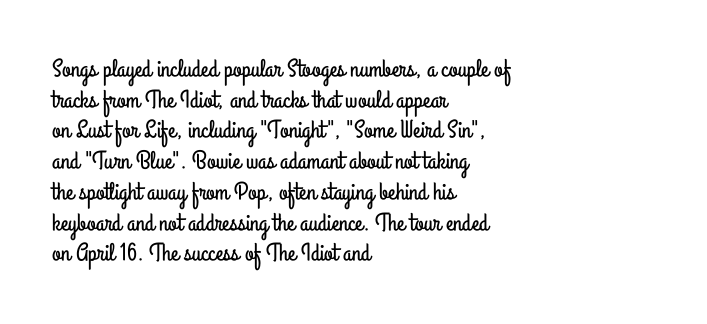
{"italic": "no", "underline": "no", "align": "left", "line_spacing_ratio": 1.23, "letter_spacing": "normal", "letter_spacing_em": 0.0, "glyph_px": 25}
